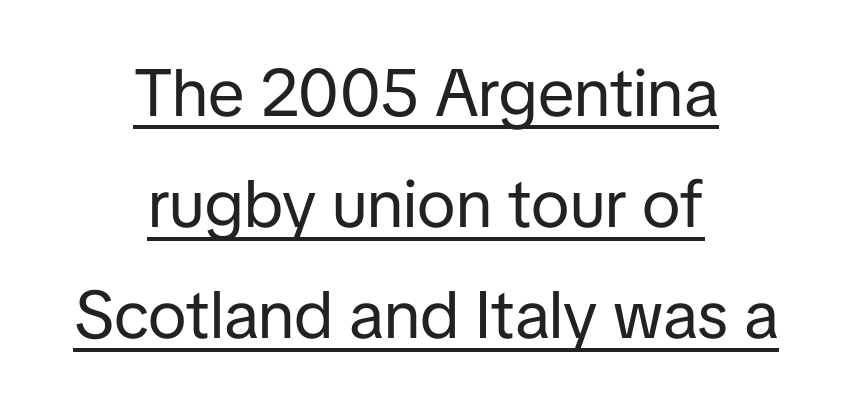
The image shows 67 px regular-weight sans-serif type, upright; set centered, normal line spacing (1.66x), normal letter spacing, underlined; low stroke contrast and a medium x-height.
